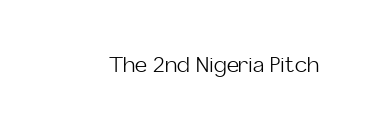
The passage shown is not underscored anywhere. The font's upright variant was chosen for this text. Stems here are at most as thick as an everyday book face. Observe the ordinary spacing: letters are neighbours, not strangers.
